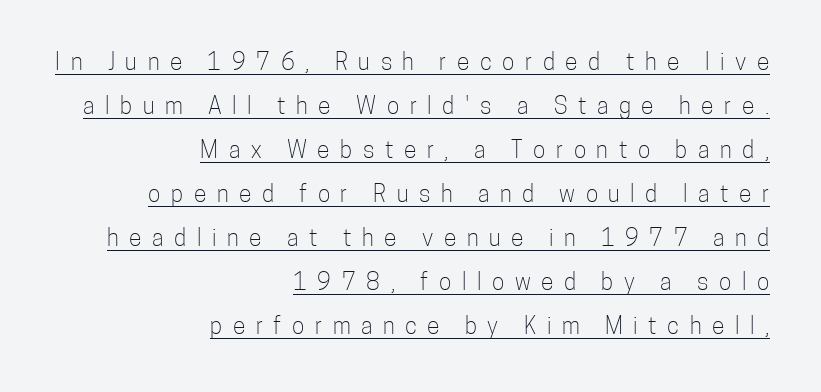
Q: Is the text bold? A: No.
Q: Is the text italic (slanted)? A: No, it is upright.
Q: Is the text underlined? A: Yes.
Q: How is the paragraph aligned? A: Right-aligned.
Q: Is the spacing between letters normal or unusually wide? A: Unusually wide.
Q: Is the spacing between lines tight, normal or loose? A: Loose.
